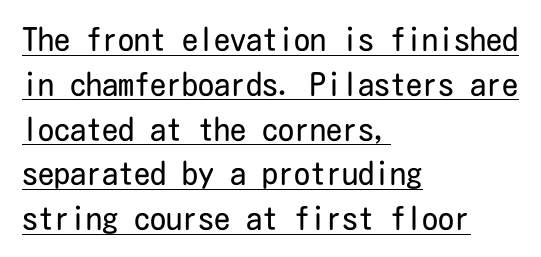
The image shows 32 px regular-weight, condensed sans-serif type, upright; set left-aligned, normal line spacing (1.4x), normal letter spacing, underlined; low stroke contrast and a medium x-height.
